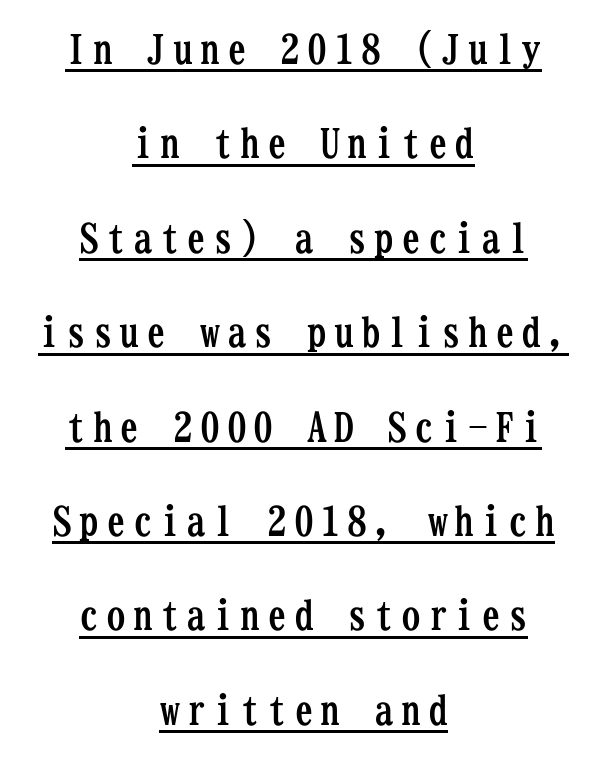
Q: Is the text bold? A: Yes.
Q: Is the text italic (slanted)? A: No, it is upright.
Q: Is the typeface a serif or a sans-serif typeface? A: Serif.
Q: Is the text underlined? A: Yes.
Q: How is the paragraph aligned? A: Centered.
Q: Is the spacing between lines tight, normal or loose? A: Loose.
Q: Width (condensed, normal, or wide)? A: Condensed.
Q: Stroke contrast? A: Low.
Q: x-height? A: Medium.
Q: Monospaced? A: Yes.
